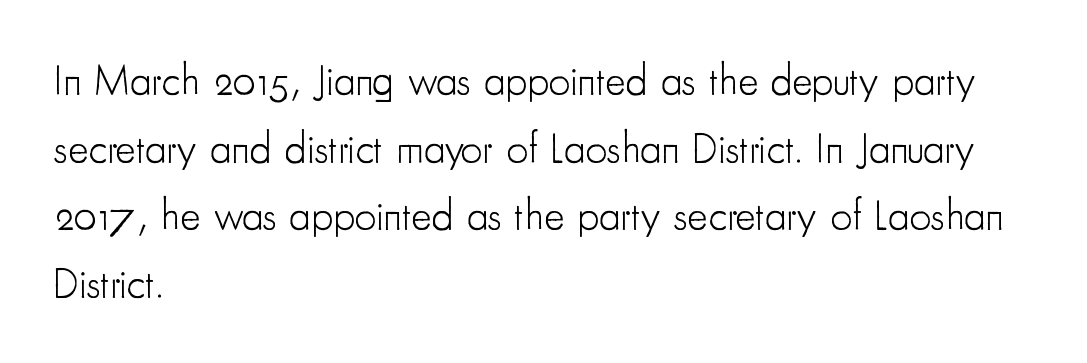
{"serif": "no", "italic": "no", "bold": "no", "weight": "light", "width": "condensed", "stroke_contrast": "low", "x_height": "small", "monospaced": "no", "underline": "no", "align": "left", "line_spacing": "normal", "line_spacing_ratio": 1.57, "letter_spacing": "normal", "letter_spacing_em": 0.0, "glyph_px": 43}
